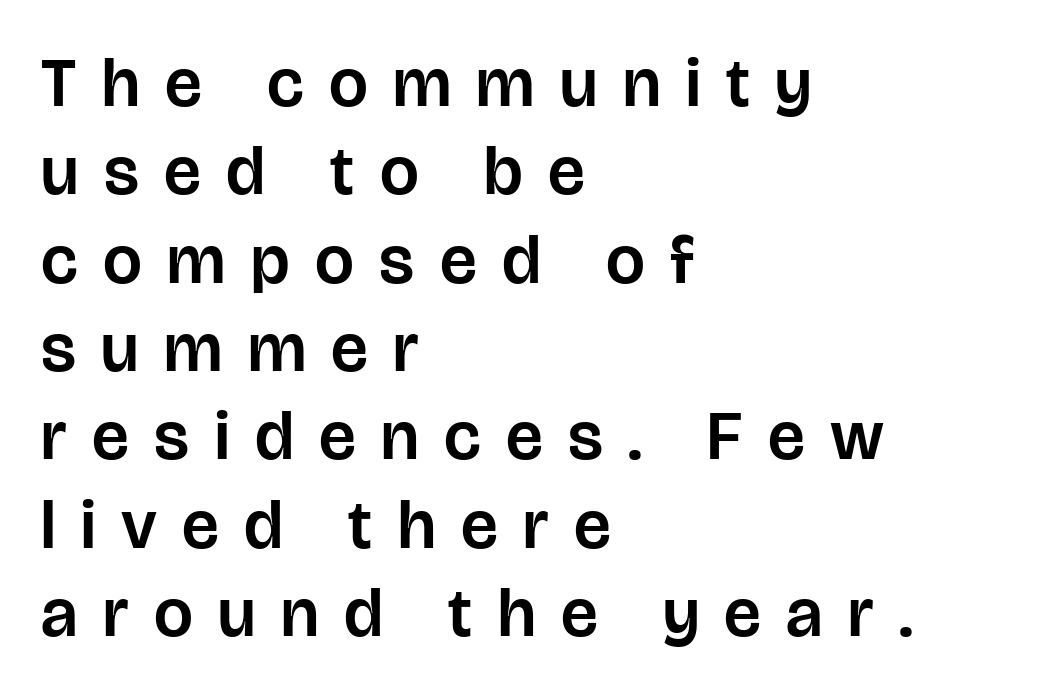
Q: Is the text italic (slanted)? A: No, it is upright.
Q: Is the typeface a serif or a sans-serif typeface? A: Sans-serif.
Q: Is the text underlined? A: No.
Q: How is the paragraph aligned? A: Left-aligned.
Q: Is the spacing between letters normal or unusually wide? A: Unusually wide.
Q: Is the spacing between lines tight, normal or loose? A: Normal.
Q: Width (condensed, normal, or wide)? A: Normal.
Q: Stroke contrast? A: Low.
Q: x-height? A: Large.
Q: Monospaced? A: No.
